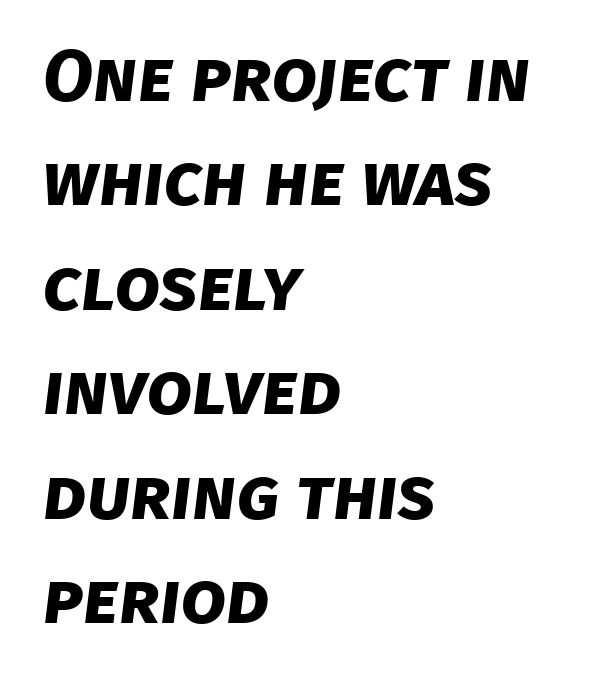
{"serif": "no", "bold": "yes", "weight": "bold", "width": "normal", "stroke_contrast": "low", "x_height": "large", "monospaced": "no", "underline": "no", "align": "left", "line_spacing": "normal", "line_spacing_ratio": 1.43, "letter_spacing": "normal", "letter_spacing_em": 0.0, "glyph_px": 73}
